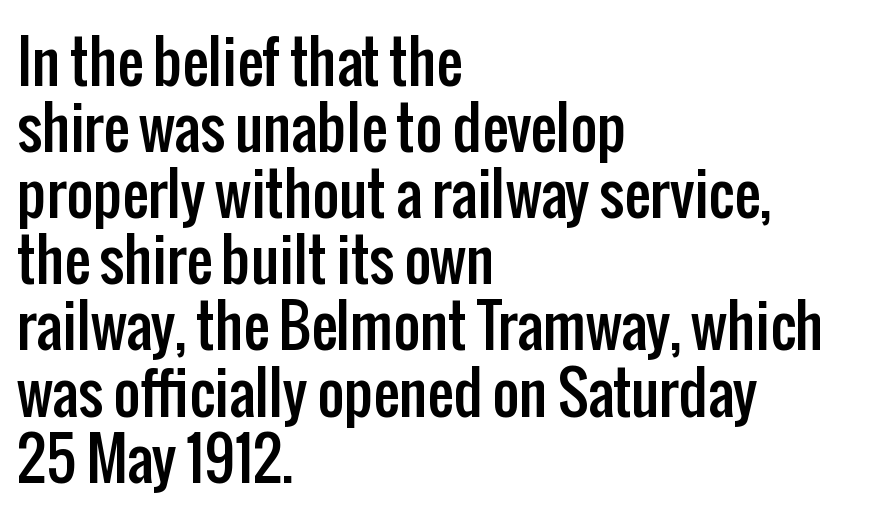
The image shows 58 px condensed sans-serif type, upright; set left-aligned, tight line spacing (1.14x), normal letter spacing, not underlined; low stroke contrast and a medium x-height.
